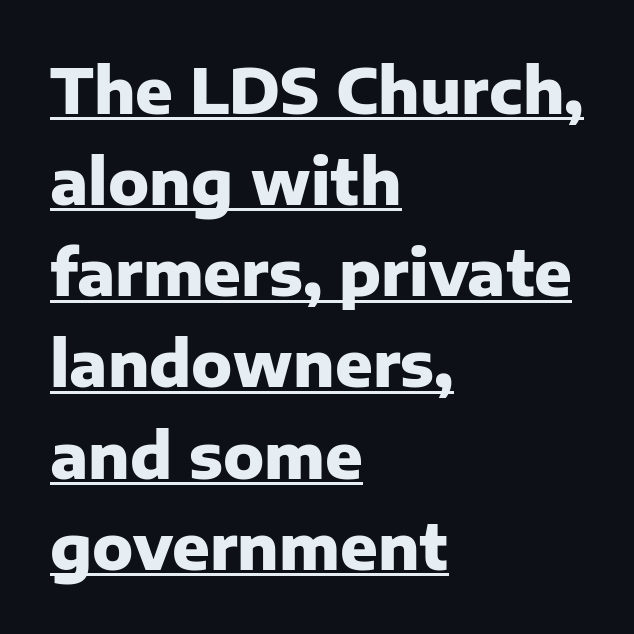
Q: Is the text bold? A: Yes.
Q: Is the text italic (slanted)? A: No, it is upright.
Q: Is the typeface a serif or a sans-serif typeface? A: Sans-serif.
Q: Is the text underlined? A: Yes.
Q: How is the paragraph aligned? A: Left-aligned.
Q: Is the spacing between letters normal or unusually wide? A: Normal.
Q: Is the spacing between lines tight, normal or loose? A: Normal.
Q: Width (condensed, normal, or wide)? A: Normal.
Q: Stroke contrast? A: Low.
Q: x-height? A: Medium.
Q: Monospaced? A: No.
